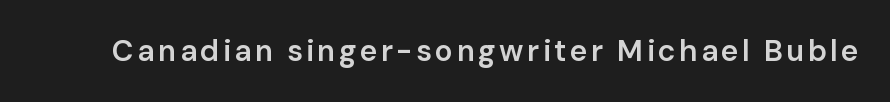
{"serif": "no", "italic": "no", "bold": "semi", "weight": "semibold", "width": "normal", "stroke_contrast": "low", "x_height": "medium", "monospaced": "no", "underline": "no", "glyph_px": 30}
